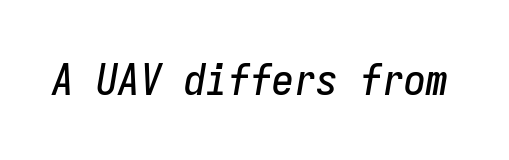
A typesetter would call this monospace, since all characters share one set width. Caption: standard tracking, unaltered. Has an underline been added? It has not. Italic: yes, the glyphs are oblique.
